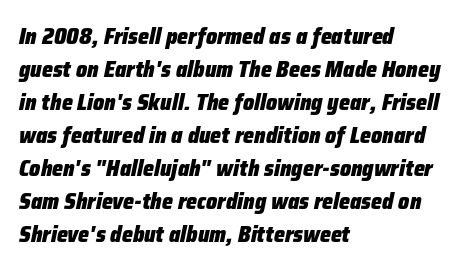
The image shows 22 px bold type, italic (leaning right); set left-aligned, normal line spacing (1.5x), normal letter spacing, not underlined.
